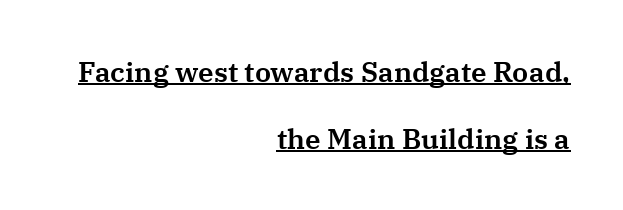
{"serif": "yes", "italic": "no", "width": "normal", "stroke_contrast": "medium", "x_height": "medium", "monospaced": "no", "underline": "yes", "align": "right", "line_spacing": "loose", "line_spacing_ratio": 2.38, "letter_spacing": "normal", "letter_spacing_em": 0.0, "glyph_px": 28}
